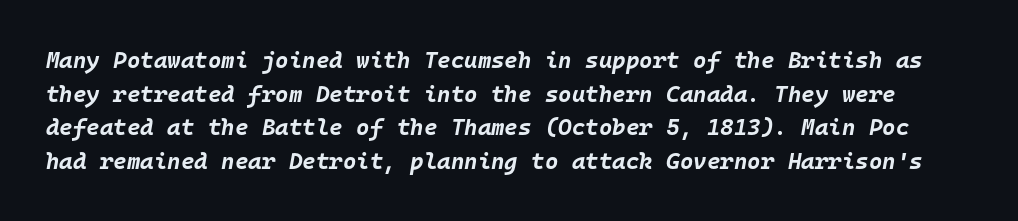
The image shows 23 px bold type, italic (leaning right); set normal line spacing (1.46x), normal letter spacing, not underlined.
